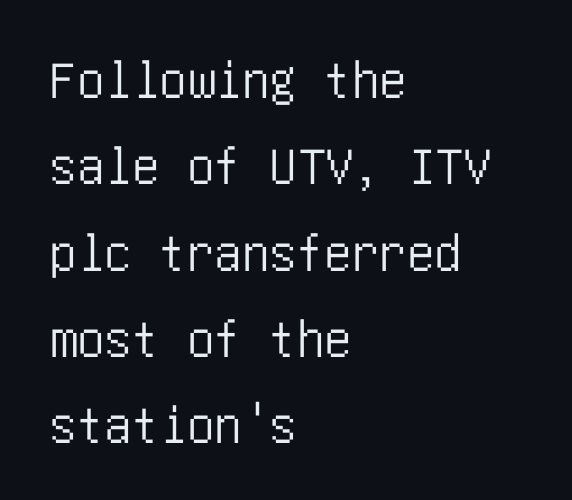
{"serif": "no", "italic": "no", "width": "condensed", "stroke_contrast": "low", "x_height": "large", "underline": "no", "align": "left", "line_spacing": "normal", "line_spacing_ratio": 1.57, "letter_spacing": "normal", "letter_spacing_em": 0.0, "glyph_px": 55}
